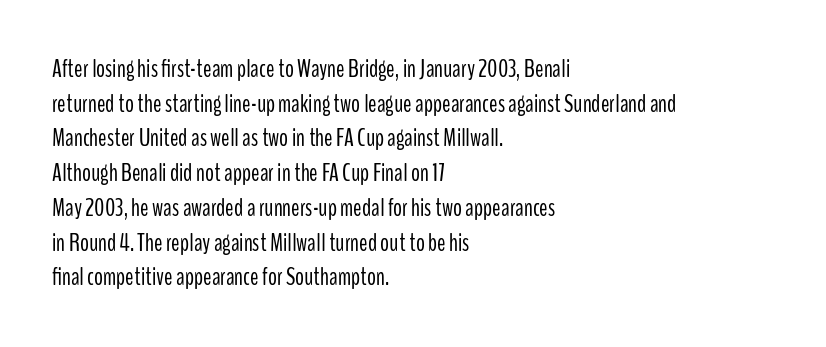
The letters stand straight up with perfectly vertical stems. The typesetter chose a ragged-right arrangement here. What's the leading like? Ordinary, nothing unusual. Nothing unusual about the tracking: characters are spaced as the font intends. Is the stroke heavy? The answer is a plain regular-or-lighter.
